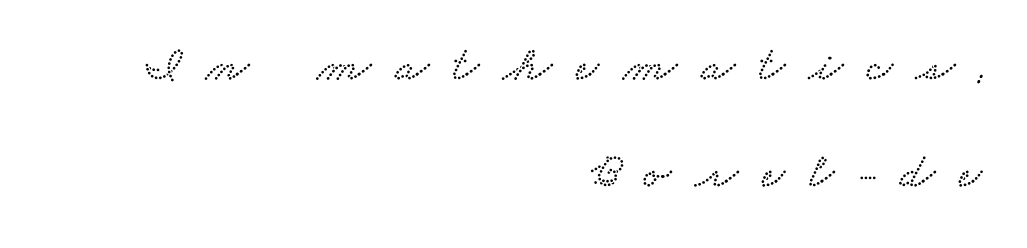
{"serif": "yes", "width": "wide", "stroke_contrast": "low", "x_height": "small", "monospaced": "no", "underline": "no", "align": "right", "line_spacing": "loose", "line_spacing_ratio": 2.14, "letter_spacing": "wide", "letter_spacing_em": 0.48, "glyph_px": 50}
